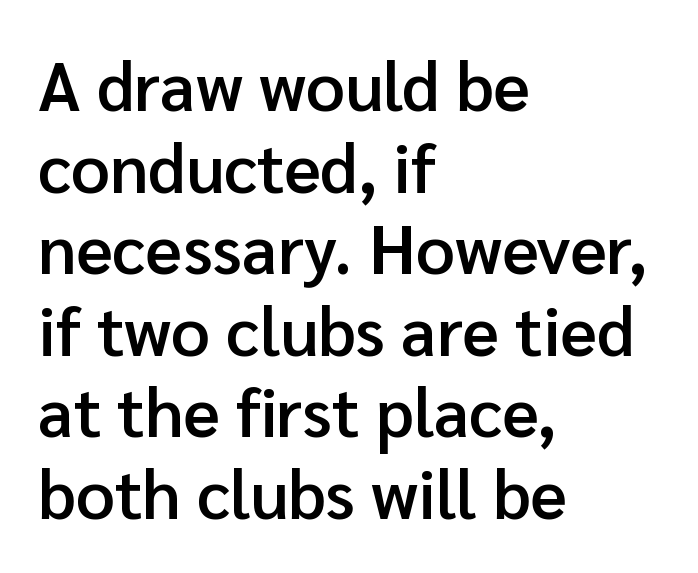
{"serif": "no", "italic": "no", "bold": "semi", "weight": "semibold", "width": "normal", "stroke_contrast": "low", "x_height": "medium", "monospaced": "no", "underline": "no", "align": "left", "line_spacing_ratio": 1.2, "letter_spacing": "normal", "letter_spacing_em": 0.0, "glyph_px": 68}
